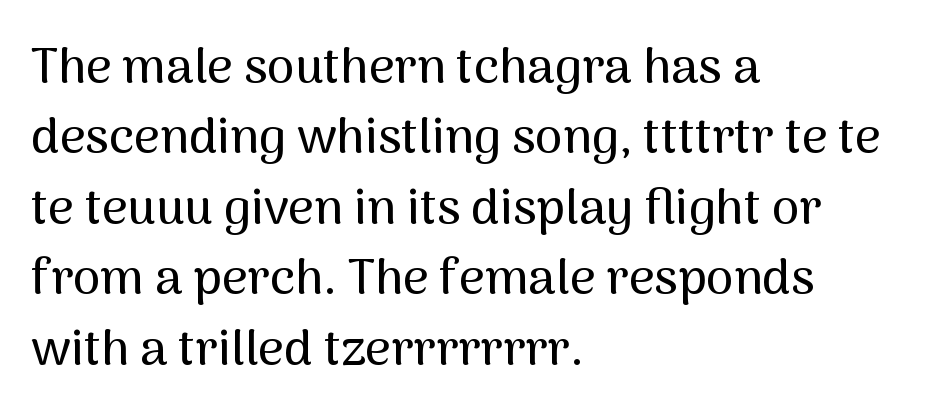
The image shows 50 px sans-serif type, upright; set left-aligned, normal line spacing (1.41x), normal letter spacing, not underlined; medium stroke contrast and a medium x-height.
